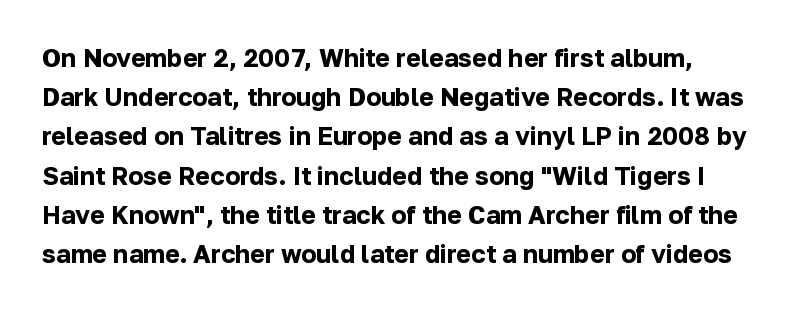
{"italic": "no", "bold": "yes", "underline": "no", "line_spacing": "normal", "line_spacing_ratio": 1.57, "letter_spacing": "normal", "letter_spacing_em": 0.0, "glyph_px": 25}
